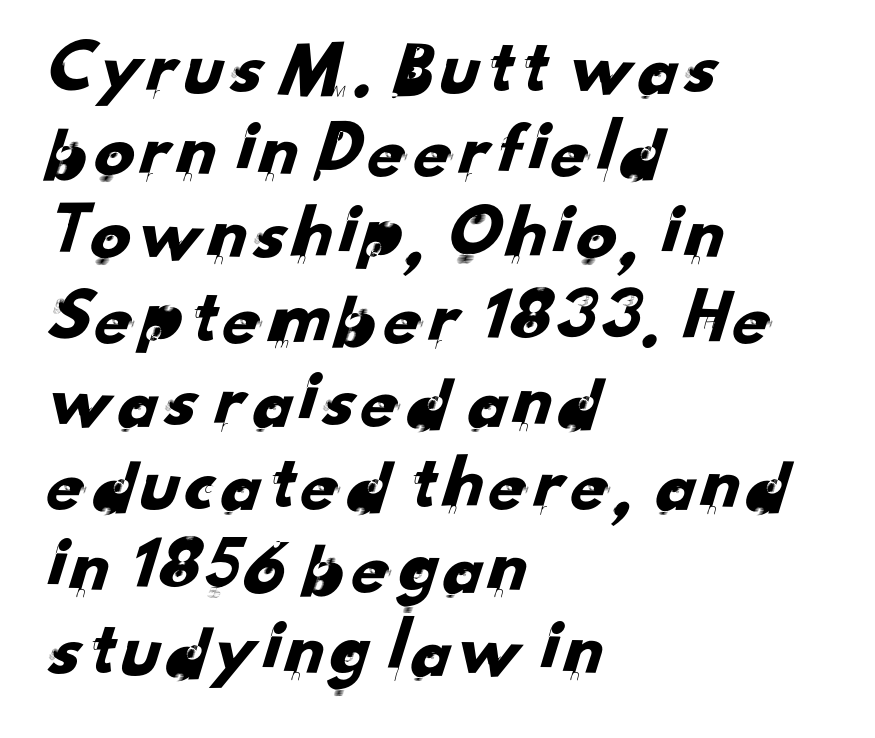
Q: Is the typeface a serif or a sans-serif typeface? A: Sans-serif.
Q: Is the text underlined? A: No.
Q: How is the paragraph aligned? A: Left-aligned.
Q: Is the spacing between letters normal or unusually wide? A: Normal.
Q: Is the spacing between lines tight, normal or loose? A: Tight.
Q: Width (condensed, normal, or wide)? A: Normal.
Q: Stroke contrast? A: Low.
Q: x-height? A: Small.
Q: Monospaced? A: No.
